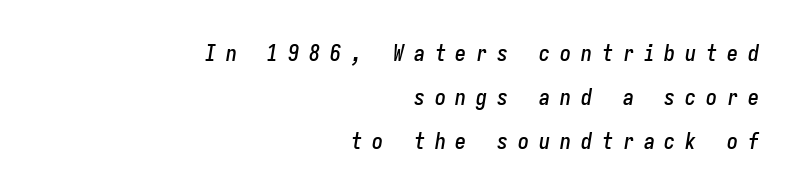
Caption: multi-line text, flush right, ragged left. Regarding leading, the lines here are spaced well apart. Glyph-to-glyph distance is far greater than everyday printed text. Does the lettering tilt? It does — this is italic. Decoration check: the copy has no underline.
